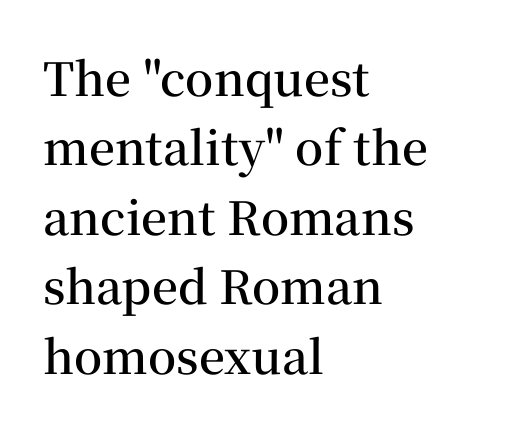
The image shows 46 px semibold serif type, upright; set left-aligned, normal line spacing (1.51x), normal letter spacing, not underlined; medium stroke contrast and a medium x-height.
